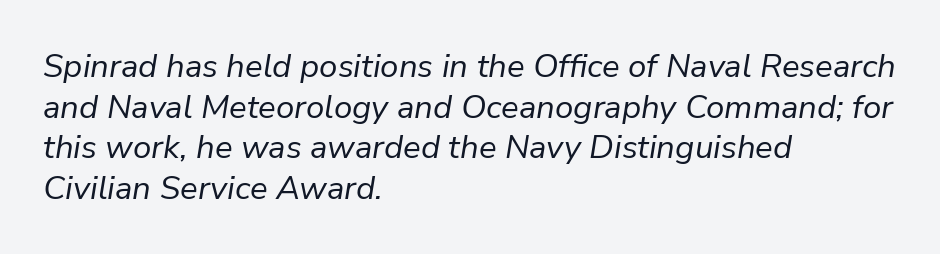
The cut favours lightness, reaching ordinary text weight at its darkest. Horizontally, the lines are justified to the leading edge only. Underlining? Definitely not there. Compared with typical body copy, the letter spacing here is the same.
